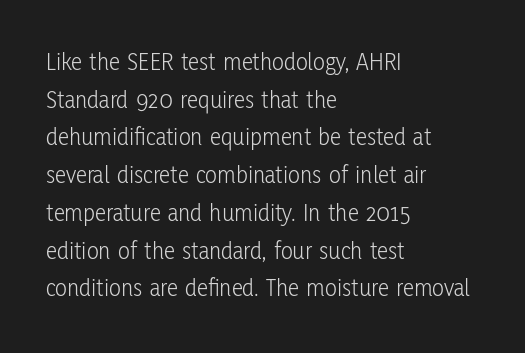
The image shows 25 px text type, upright; set left-aligned, normal line spacing (1.51x), normal letter spacing, not underlined.
